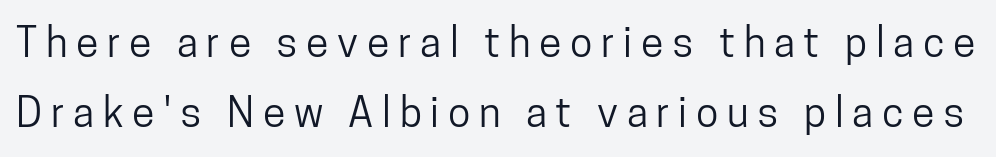
{"serif": "no", "italic": "no", "width": "condensed", "stroke_contrast": "low", "x_height": "medium", "monospaced": "no", "underline": "no", "line_spacing_ratio": 1.71, "letter_spacing": "wide", "letter_spacing_em": 0.21, "glyph_px": 41}
